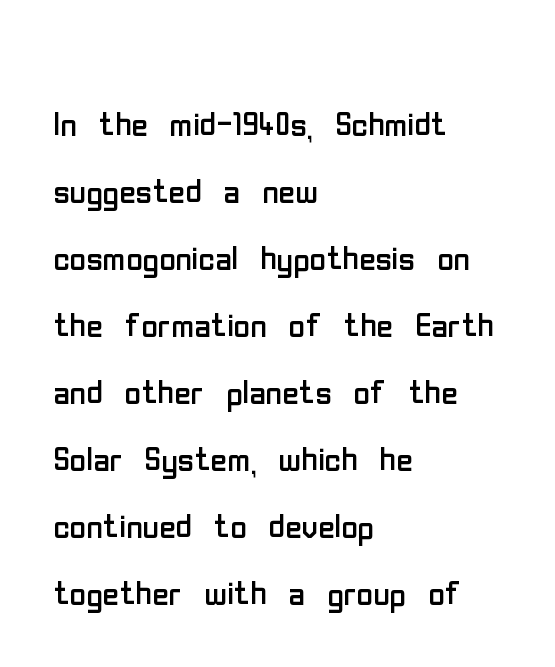
These lines are rendered in a variable-pitch font. In CSS terms this would be text-align: left. Is this a heavy cut? Hardly; it is regular or lighter. Leading matches the norm, producing a regular column.
